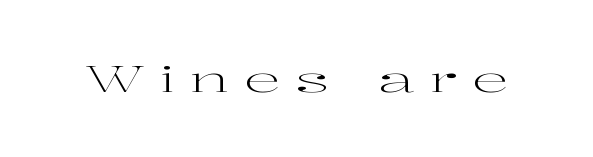
Q: Is the text bold? A: No.
Q: Is the text italic (slanted)? A: No, it is upright.
Q: Is the typeface a serif or a sans-serif typeface? A: Serif.
Q: Is the text underlined? A: No.
Q: Is the spacing between letters normal or unusually wide? A: Unusually wide.
Q: Width (condensed, normal, or wide)? A: Wide.
Q: Stroke contrast? A: High.
Q: x-height? A: Medium.
Q: Monospaced? A: No.
